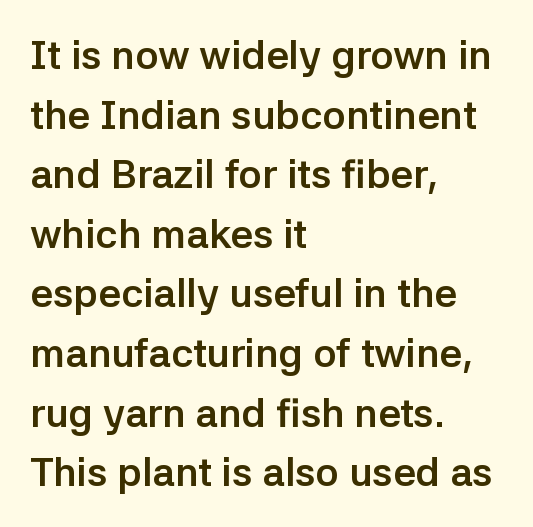
The image shows 40 px semibold sans-serif type, upright; set left-aligned, normal line spacing (1.49x), normal letter spacing, not underlined; low stroke contrast and a medium x-height.
